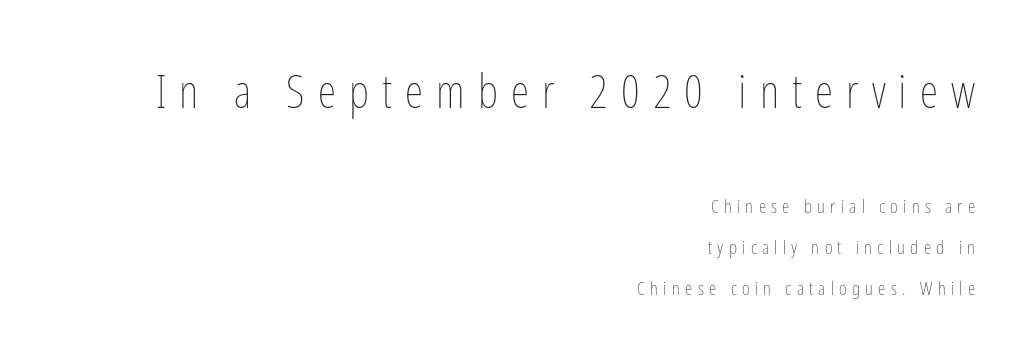
Q: Is the text bold? A: No.
Q: Is the text italic (slanted)? A: No, it is upright.
Q: Is the text underlined? A: No.
Q: How is the paragraph aligned? A: Right-aligned.
Q: Is the spacing between letters normal or unusually wide? A: Unusually wide.
Q: Is the spacing between lines tight, normal or loose? A: Loose.
Q: Which block of text is set in a larger size, the first (top) or the second (bottom)? A: The first (top) one.
Q: Width (condensed, normal, or wide)? A: Condensed.
Q: Stroke contrast? A: Low.
Q: x-height? A: Medium.
Q: Monospaced? A: No.
